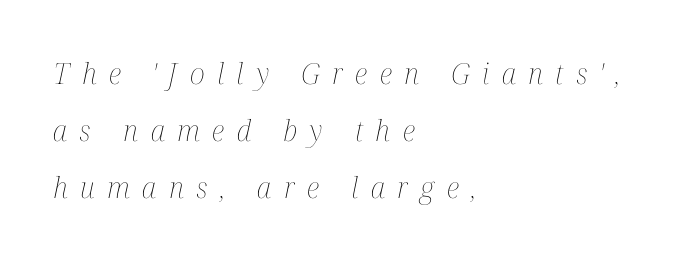
If you drew a ruler down the left edge, every line would touch it. Leading is clearly above the norm, producing a sparse column. Proportional: the letters do not fall into vertical columns. The specimen reads as italic at a glance. Honestly, the letter spacing is so wide it's the main thing you notice.
